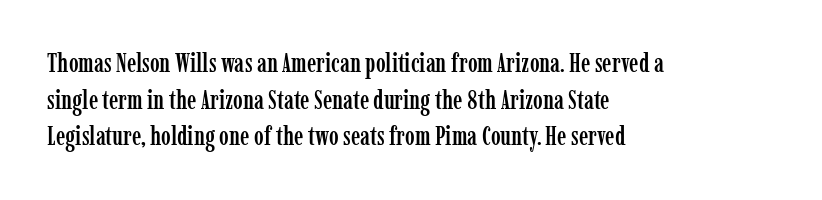
The image shows 26 px text type, upright; set left-aligned, normal line spacing (1.41x), normal letter spacing, not underlined.
